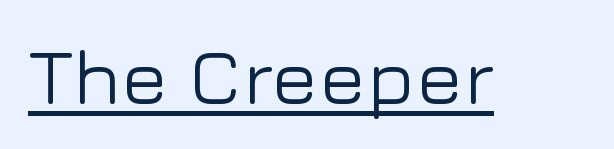
{"serif": "no", "italic": "no", "width": "normal", "stroke_contrast": "low", "x_height": "medium", "monospaced": "no", "underline": "yes", "letter_spacing": "normal", "letter_spacing_em": 0.0, "glyph_px": 78}
